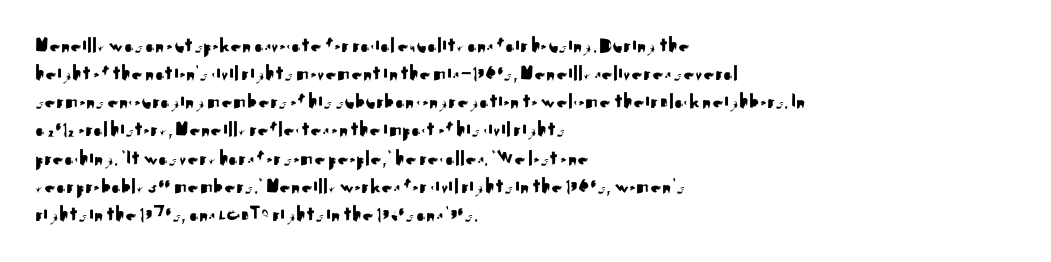
Q: Is the text italic (slanted)? A: No, it is upright.
Q: Is the text underlined? A: No.
Q: How is the paragraph aligned? A: Left-aligned.
Q: Is the spacing between letters normal or unusually wide? A: Normal.
Q: Is the spacing between lines tight, normal or loose? A: Normal.
